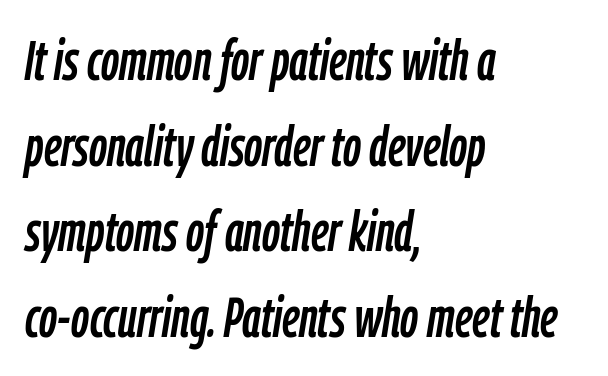
The image shows 56 px condensed type, italic (leaning right); set left-aligned, normal line spacing (1.53x), normal letter spacing, not underlined; low stroke contrast and a medium x-height.
